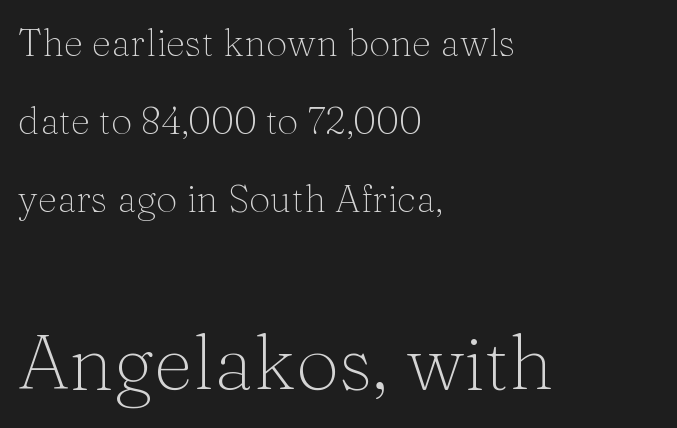
Old-style or modern, the face here clearly has serifs. Varying glyph widths throughout — classic text-font behaviour. Typeset ragged right — the left edge is the straight one. Notice the wide empty band between every row — that's loose leading. Counters stay open thanks to moderate or lighter strokes. Between these two stacked blocks, the lower one wins on size.
